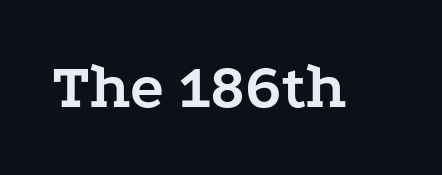
Check where the strokes stop: tiny serifs finish them off. Every stem runs plumb, perpendicular to the baseline. Stroke thickness is high; the sample reads as a true bold. The tracking reads as untouched default to a designer's eye. Looks like regular typesetting: each glyph gets only the width it needs. Beneath every word, the page is bare.
